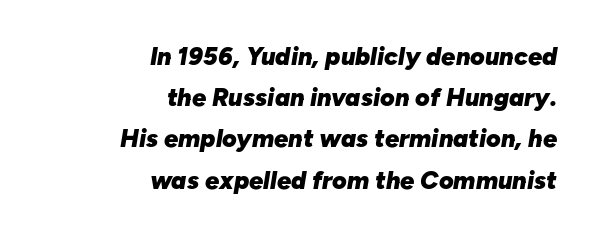
The image shows 25 px bold type, italic (leaning right); set right-aligned, normal line spacing (1.65x), normal letter spacing, not underlined.
